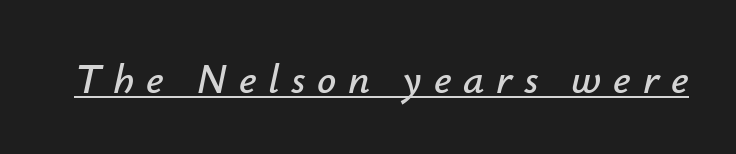
Q: Is the text italic (slanted)? A: Yes, it leans right by about 12 degrees.
Q: Is the text underlined? A: Yes.
Q: Is the spacing between letters normal or unusually wide? A: Unusually wide.
Q: Width (condensed, normal, or wide)? A: Normal.
Q: Stroke contrast? A: Low.
Q: x-height? A: Small.
Q: Monospaced? A: No.
